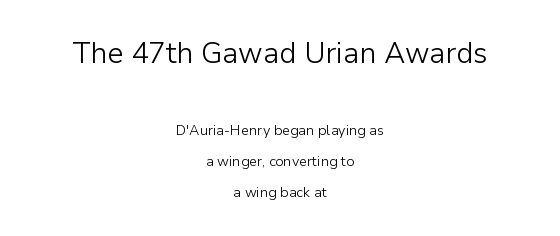
The passage shown is typeset with a sans-serif family. What's the leading like? Stretched, with rows far apart. Bold? No — there's no thickening of the strokes. If you squint, the top block still reads clearly — it's the larger of the two.
